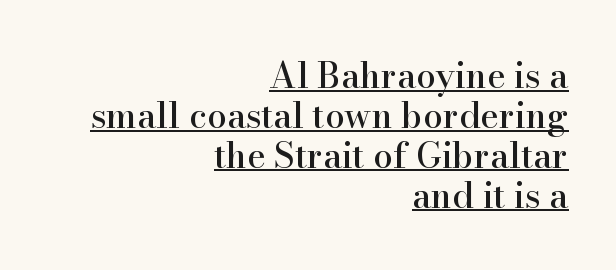
{"serif": "yes", "italic": "no", "width": "normal", "stroke_contrast": "high", "x_height": "small", "monospaced": "no", "underline": "yes", "align": "right", "line_spacing": "tight", "line_spacing_ratio": 1.14, "letter_spacing": "normal", "letter_spacing_em": 0.0, "glyph_px": 35}
